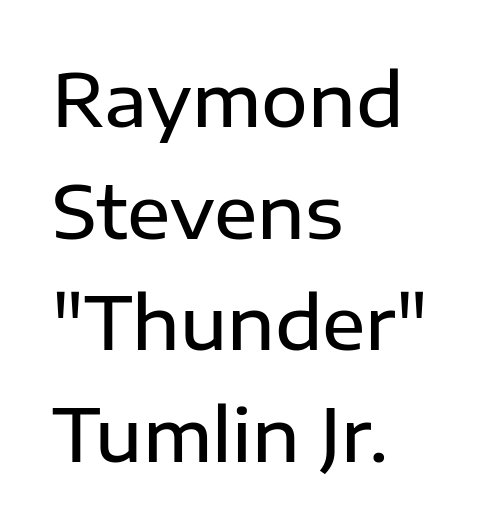
The image shows 72 px semibold sans-serif type, upright; set left-aligned, normal line spacing (1.55x), normal letter spacing, not underlined; low stroke contrast and a medium x-height.
